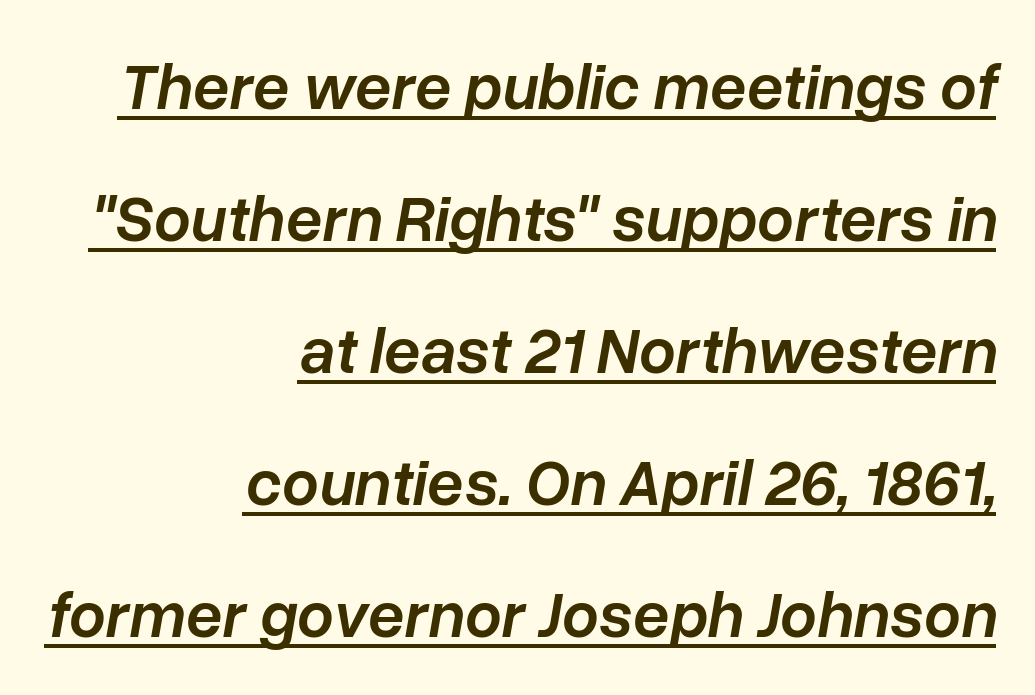
The image shows 65 px semibold type, italic (leaning right); set right-aligned, loose line spacing (2.03x), normal letter spacing, underlined; low stroke contrast and a medium x-height.
